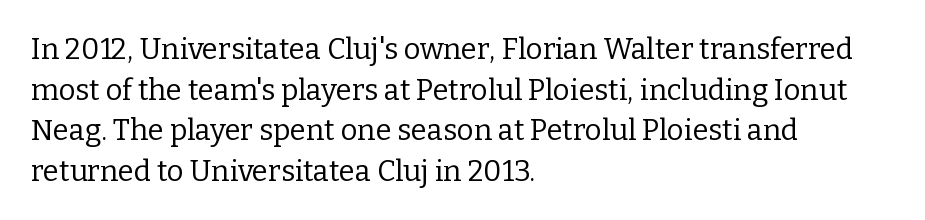
The image shows 29 px regular-weight serif type, upright; set left-aligned, normal line spacing (1.4x), normal letter spacing, not underlined; low stroke contrast and a medium x-height.
